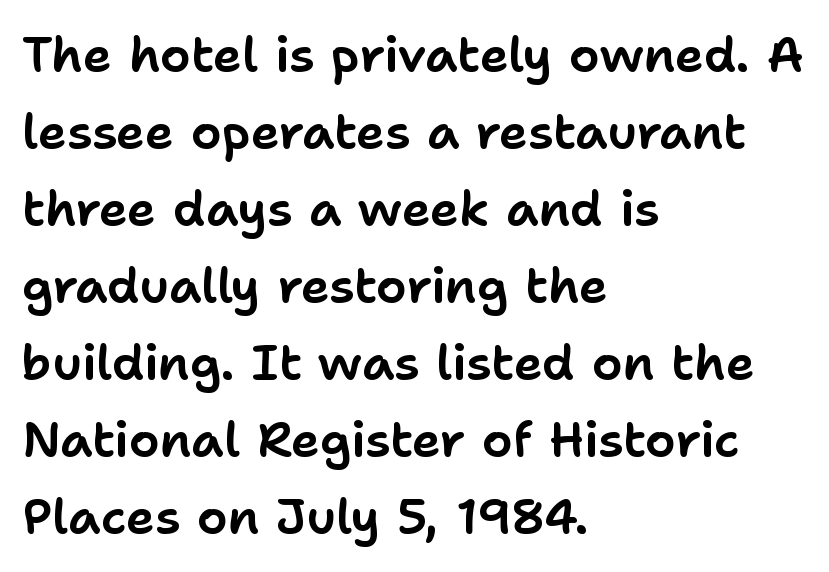
{"serif": "no", "italic": "no", "width": "normal", "stroke_contrast": "low", "x_height": "medium", "monospaced": "no", "underline": "no", "align": "left", "line_spacing": "normal", "line_spacing_ratio": 1.57, "letter_spacing": "normal", "letter_spacing_em": 0.0, "glyph_px": 49}
